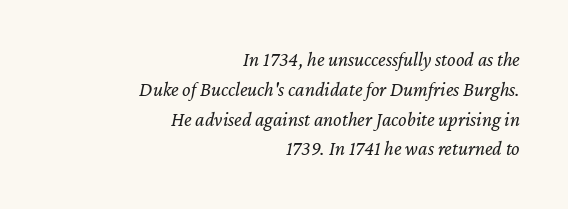
Q: Is the text bold? A: No.
Q: Is the text italic (slanted)? A: Yes, it leans right by about 12 degrees.
Q: Is the text underlined? A: No.
Q: How is the paragraph aligned? A: Right-aligned.
Q: Is the spacing between letters normal or unusually wide? A: Normal.
Q: Is the spacing between lines tight, normal or loose? A: Normal.
